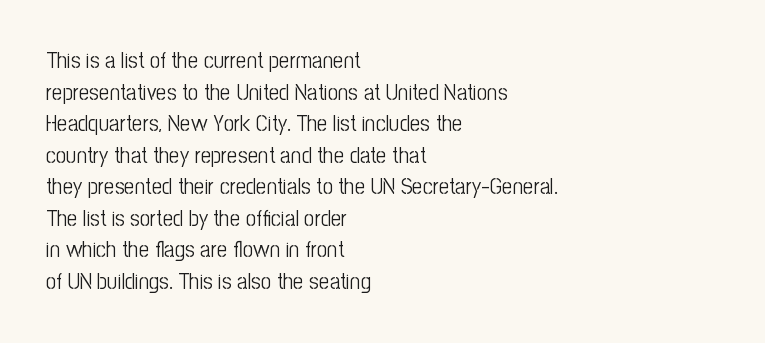
The image shows 23 px text type, upright; set left-aligned, normal line spacing (1.37x), normal letter spacing, not underlined.
